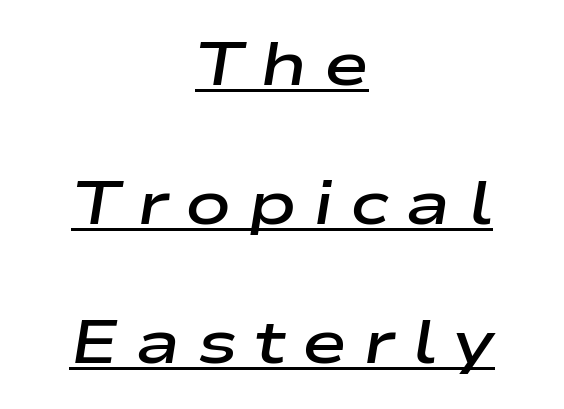
A baseline rule has been typeset under these characters. Each word looks stretched out because of the extra space between its letters. Emphasis-style slanted type is in use. Think of a printed novel: that variable character pitch is what you see here. Students, observe: this is what heavily led, spacious text looks like.
